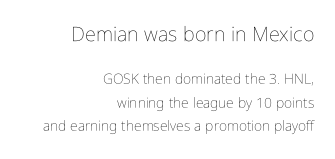
Q: Is the text bold? A: No.
Q: Is the text italic (slanted)? A: No, it is upright.
Q: Is the text underlined? A: No.
Q: How is the paragraph aligned? A: Right-aligned.
Q: Is the spacing between letters normal or unusually wide? A: Normal.
Q: Is the spacing between lines tight, normal or loose? A: Normal.
Q: Which block of text is set in a larger size, the first (top) or the second (bottom)? A: The first (top) one.
